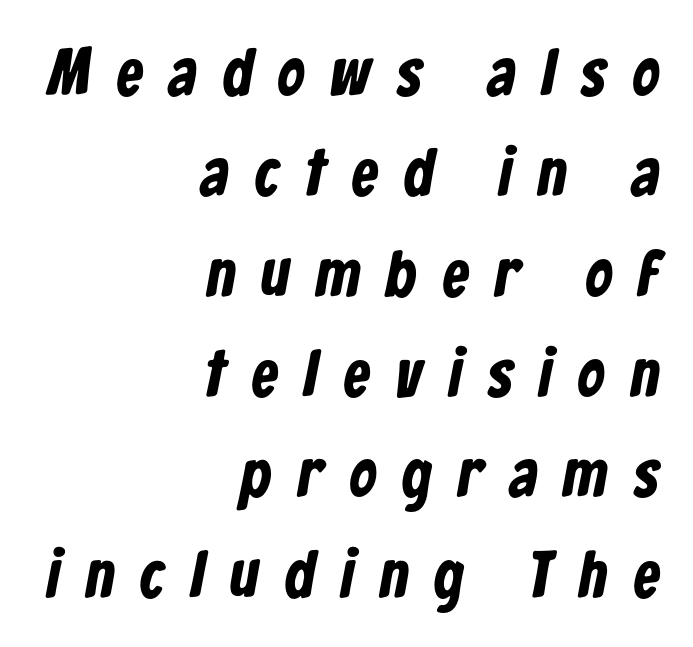
{"serif": "no", "bold": "yes", "weight": "bold", "width": "condensed", "stroke_contrast": "low", "x_height": "medium", "monospaced": "no", "underline": "no", "align": "right", "line_spacing": "normal", "line_spacing_ratio": 1.52, "letter_spacing": "wide", "letter_spacing_em": 0.4, "glyph_px": 66}
